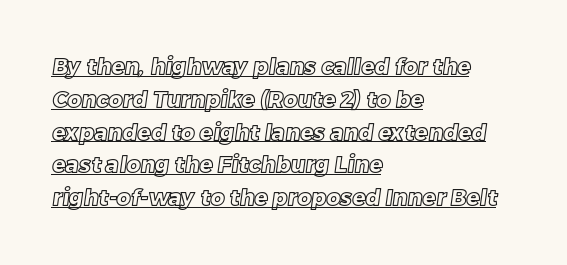
The image shows 22 px text type; set left-aligned, normal line spacing (1.49x), normal letter spacing, underlined.
